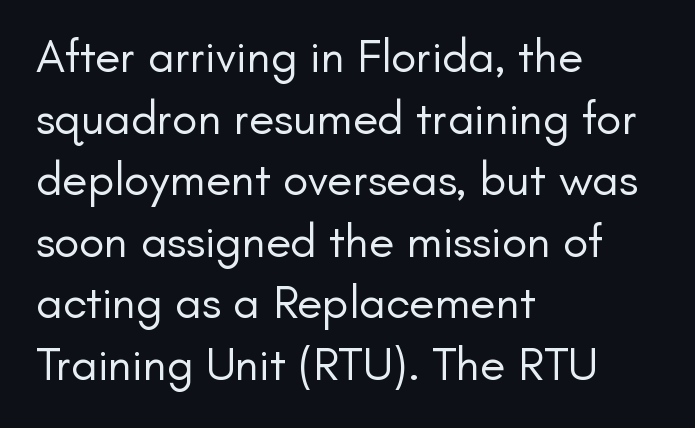
Weight: not bold — regular or lighter. Posture: upright roman. Students, note that the glyphs here touch the page at normal intervals. Note the varied advance widths — an 'i' is clearly narrower than an 'm'.
